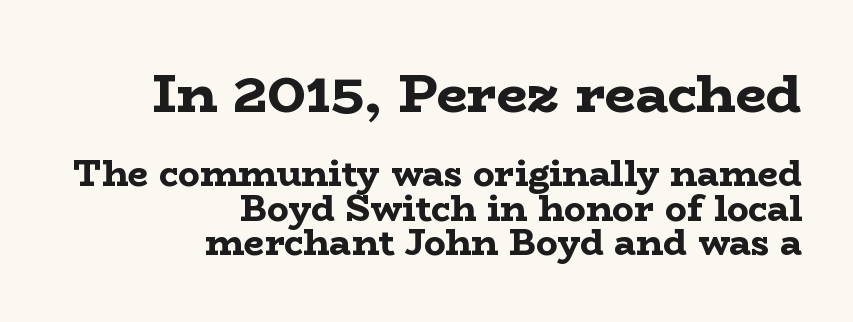
Small tapered or slab feet sit at the stroke ends, so this counts as serif. The rendering uses natural spacing where letterforms have individual widths. Honestly, there is no underline to notice here at all. Caption: multi-line text, flush right, ragged left.
